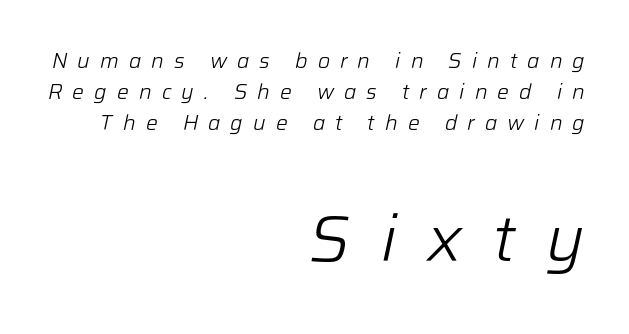
{"italic": "yes", "lean": "right", "slant_degrees": 12, "bold": "no", "weight": "light", "width": "normal", "stroke_contrast": "low", "x_height": "medium", "monospaced": "no", "underline": "no", "align": "right", "line_spacing": "normal", "line_spacing_ratio": 1.47, "letter_spacing": "wide", "letter_spacing_em": 0.48, "larger_block": "second", "size_ratio": 3.05, "glyph_px": 64}
